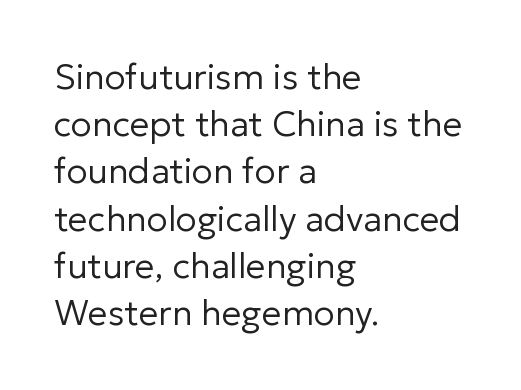
The image shows 35 px regular-weight sans-serif type, upright; set left-aligned, normal line spacing (1.35x), normal letter spacing, not underlined; low stroke contrast and a medium x-height.
